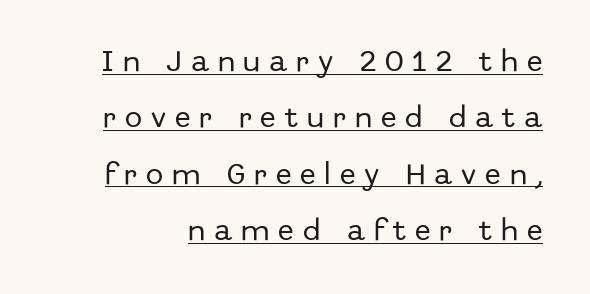
Q: Is the text italic (slanted)? A: No, it is upright.
Q: Is the text underlined? A: Yes.
Q: Is the spacing between letters normal or unusually wide? A: Unusually wide.
Q: Is the spacing between lines tight, normal or loose? A: Loose.
